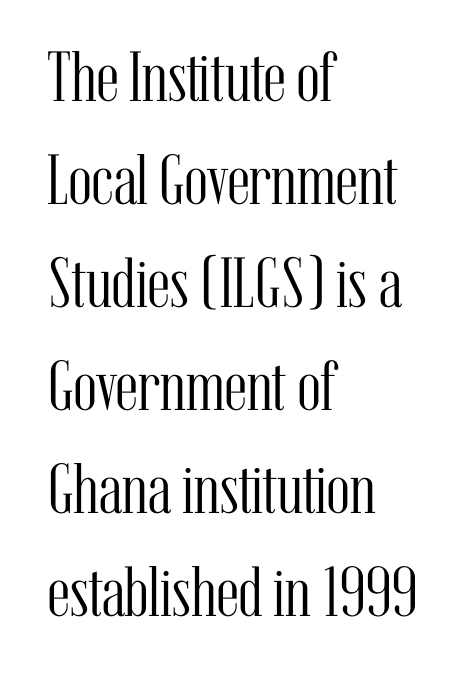
{"serif": "yes", "italic": "no", "bold": "no", "weight": "light", "width": "condensed", "stroke_contrast": "medium", "x_height": "medium", "monospaced": "no", "underline": "no", "align": "left", "line_spacing": "normal", "line_spacing_ratio": 1.45, "letter_spacing": "normal", "letter_spacing_em": 0.0, "glyph_px": 71}
